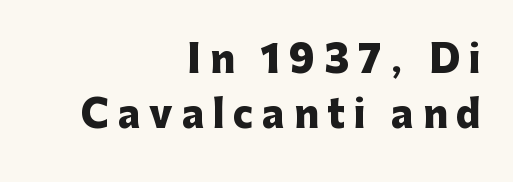
The specimen omits any rule beneath the text block's lines. The letterforms stand isolated, each surrounded by extra space. Nope, not italic — everything's standing straight. This rendering uses right alignment, leaving the left contour irregular.
